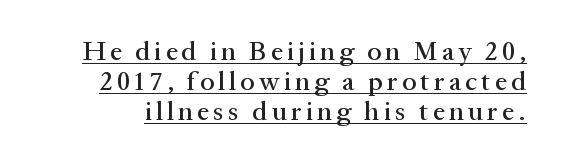
Q: Is the text italic (slanted)? A: No, it is upright.
Q: Is the text underlined? A: Yes.
Q: Is the spacing between lines tight, normal or loose? A: Tight.
